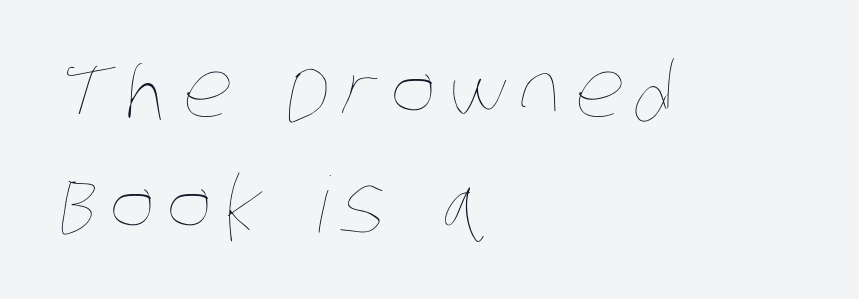
Is the type heavy? It reads as light-to-regular instead. These lines are set flush left with a ragged right edge. Unmarked baselines from the first word to the last. Quick note: interline space is typical. Proportional: the letters do not fall into vertical columns.
